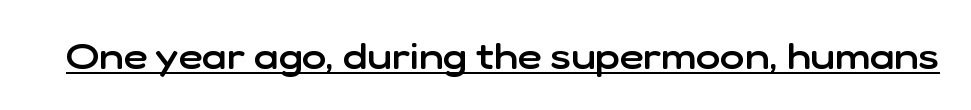
Typesetter's note: demi weight, one step under bold. A typesetter would call this proportional, since set widths differ per character. Each line of the rendering has a horizontal stroke beneath the glyphs. Tall strokes in this sample are plumb rather than angled. Each letter's strokes conclude bluntly, with no projecting serifs.
